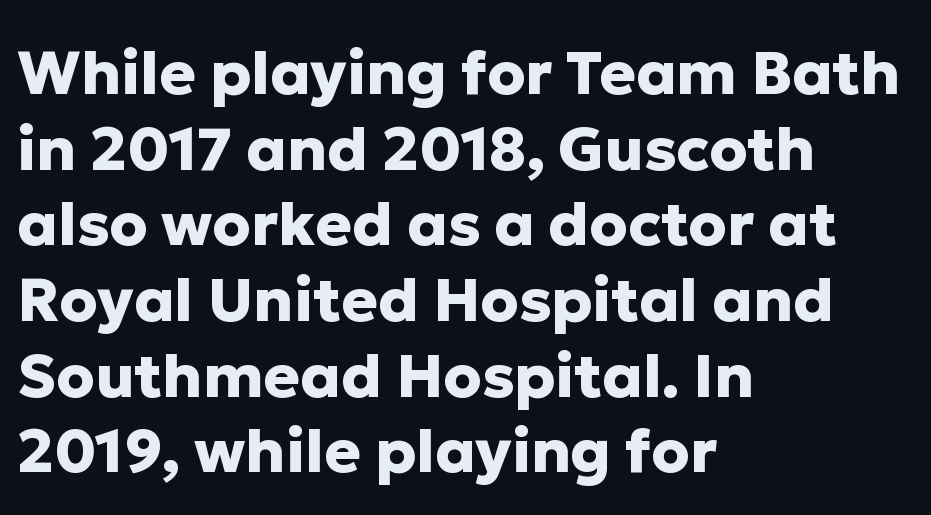
{"serif": "no", "italic": "no", "bold": "yes", "weight": "heavy", "width": "normal", "stroke_contrast": "low", "x_height": "medium", "monospaced": "no", "underline": "no", "align": "left", "line_spacing_ratio": 1.24, "letter_spacing": "normal", "letter_spacing_em": 0.0, "glyph_px": 61}
